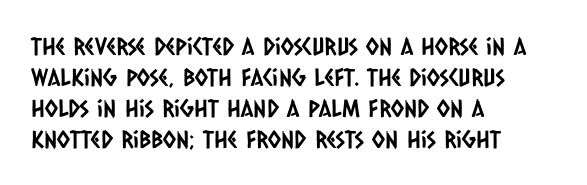
Each row of text sits above clean, open space. Caption: multi-line text, flush left, ragged right. Short note: letters normally spaced. Regarding leading, the lines here are spaced in the standard way.
